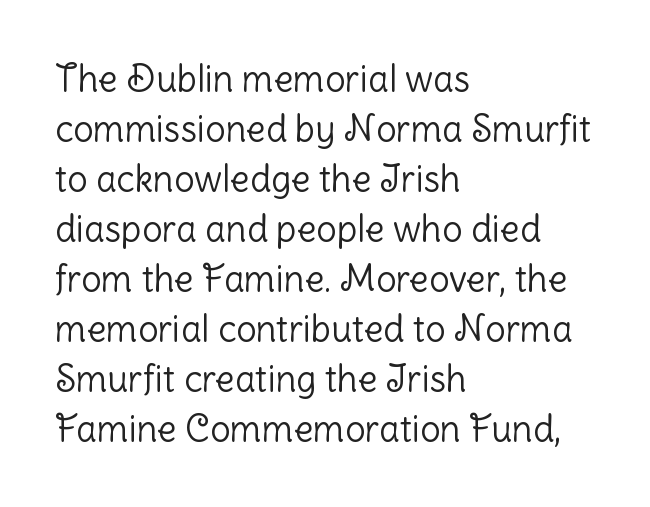
If you drew a ruler down the left edge, every line would touch it. The strip under each line holds only bare page. It's the straight-up-and-down kind of type. How are the letters spaced? Ordinarily, with no added tracking. Look at the bottom of the vertical strokes: they stop flat, with no serifs.
